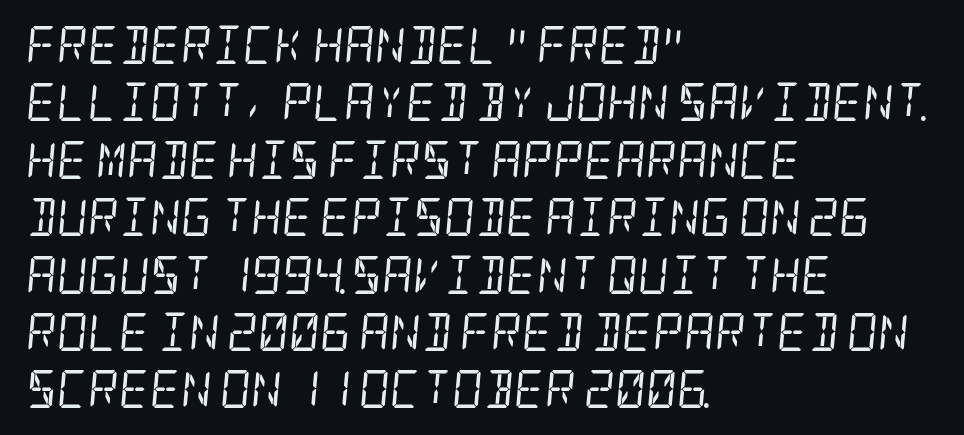
The image shows 38 px regular-weight, condensed serif type, italic (leaning right); set left-aligned, normal line spacing (1.51x), normal letter spacing, not underlined; low stroke contrast and a large x-height.
